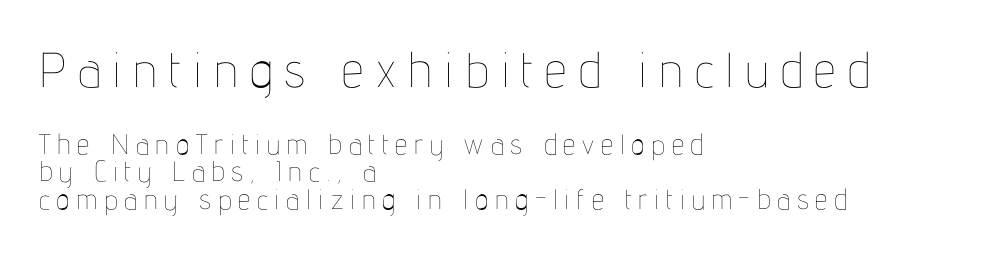
{"italic": "no", "bold": "no", "weight": "thin", "width": "condensed", "stroke_contrast": "low", "x_height": "medium", "monospaced": "no", "underline": "no", "align": "left", "line_spacing": "tight", "line_spacing_ratio": 0.99, "letter_spacing": "wide", "letter_spacing_em": 0.24, "larger_block": "first", "size_ratio": 1.75, "glyph_px": 49}
